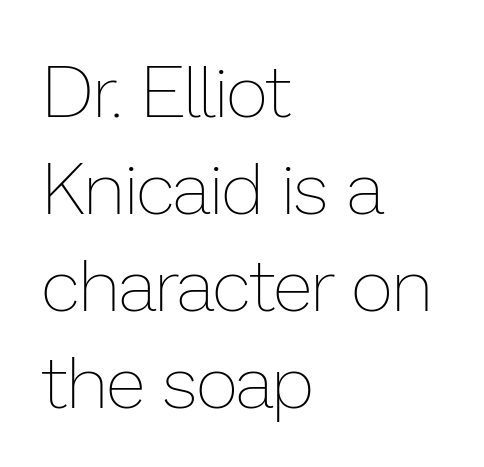
{"italic": "no", "bold": "no", "weight": "thin", "width": "normal", "stroke_contrast": "low", "x_height": "medium", "monospaced": "no", "underline": "no", "align": "left", "line_spacing": "normal", "line_spacing_ratio": 1.33, "letter_spacing": "normal", "letter_spacing_em": 0.0, "glyph_px": 73}
